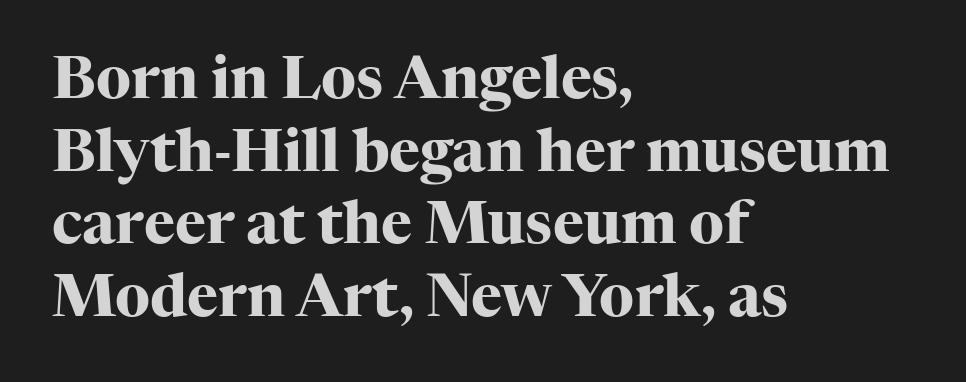
{"serif": "yes", "italic": "no", "bold": "yes", "weight": "heavy", "width": "normal", "stroke_contrast": "high", "x_height": "medium", "monospaced": "no", "underline": "no", "align": "left", "line_spacing_ratio": 1.23, "letter_spacing": "normal", "letter_spacing_em": 0.0, "glyph_px": 59}
